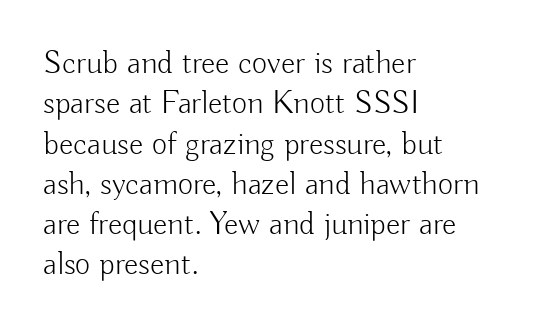
Q: Is the text bold? A: No.
Q: Is the text italic (slanted)? A: No, it is upright.
Q: Is the typeface a serif or a sans-serif typeface? A: Sans-serif.
Q: Is the text underlined? A: No.
Q: How is the paragraph aligned? A: Left-aligned.
Q: Is the spacing between letters normal or unusually wide? A: Normal.
Q: Width (condensed, normal, or wide)? A: Normal.
Q: Stroke contrast? A: Low.
Q: x-height? A: Small.
Q: Monospaced? A: No.
